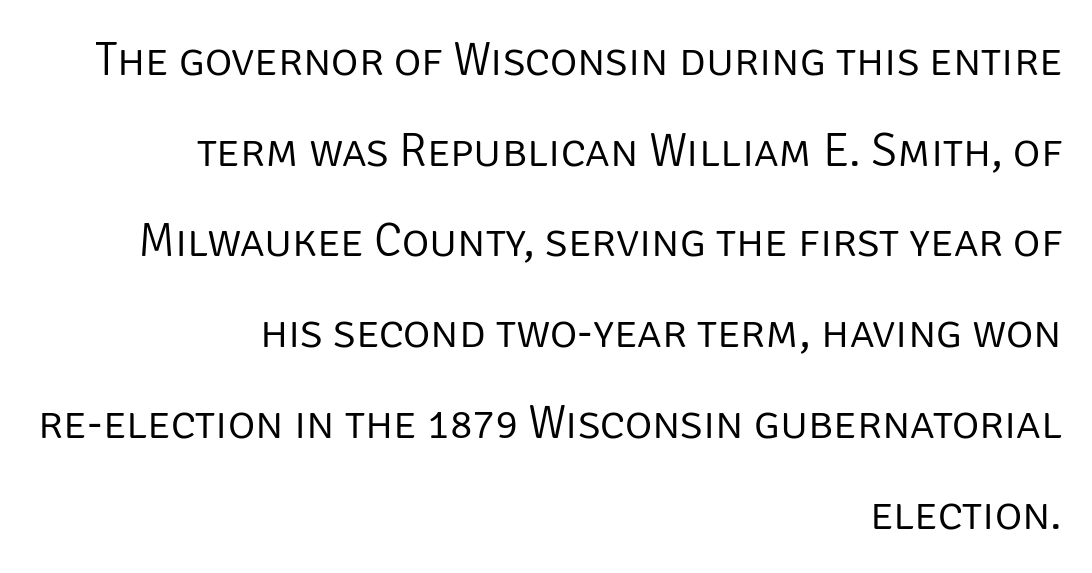
Q: Is the text bold? A: No.
Q: Is the text italic (slanted)? A: No, it is upright.
Q: Is the typeface a serif or a sans-serif typeface? A: Sans-serif.
Q: Is the text underlined? A: No.
Q: How is the paragraph aligned? A: Right-aligned.
Q: Is the spacing between letters normal or unusually wide? A: Normal.
Q: Is the spacing between lines tight, normal or loose? A: Loose.
Q: Width (condensed, normal, or wide)? A: Normal.
Q: Stroke contrast? A: Low.
Q: x-height? A: Large.
Q: Monospaced? A: No.
